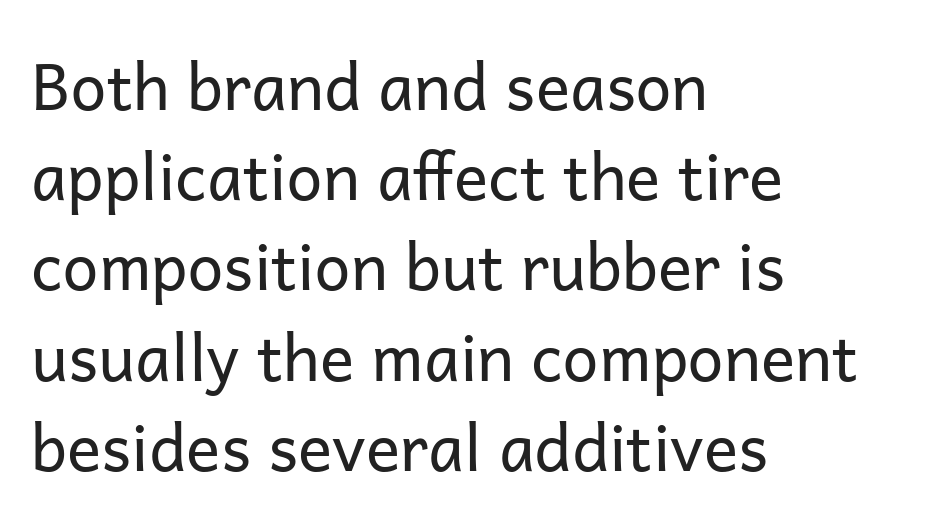
The image shows 64 px regular-weight sans-serif type, upright; set left-aligned, normal line spacing (1.41x), normal letter spacing, not underlined; low stroke contrast and a medium x-height.
